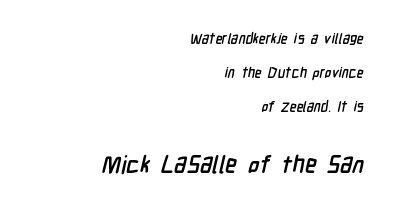
These lines stack with their right ends in a neat column. The face used here appears at its bigger size in the lower chunk. Anything drawn beneath the words? Only blank space. What's the leading like? Stretched, with rows far apart. Each glyph is drawn with heavy, bold strokes. Is the letter spacing exaggerated? No — it looks like the ordinary default.
